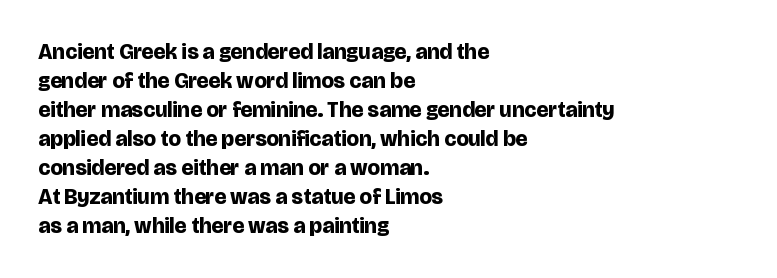
{"italic": "no", "bold": "yes", "underline": "no", "align": "left", "line_spacing": "normal", "line_spacing_ratio": 1.32, "letter_spacing": "normal", "letter_spacing_em": 0.0, "glyph_px": 22}
